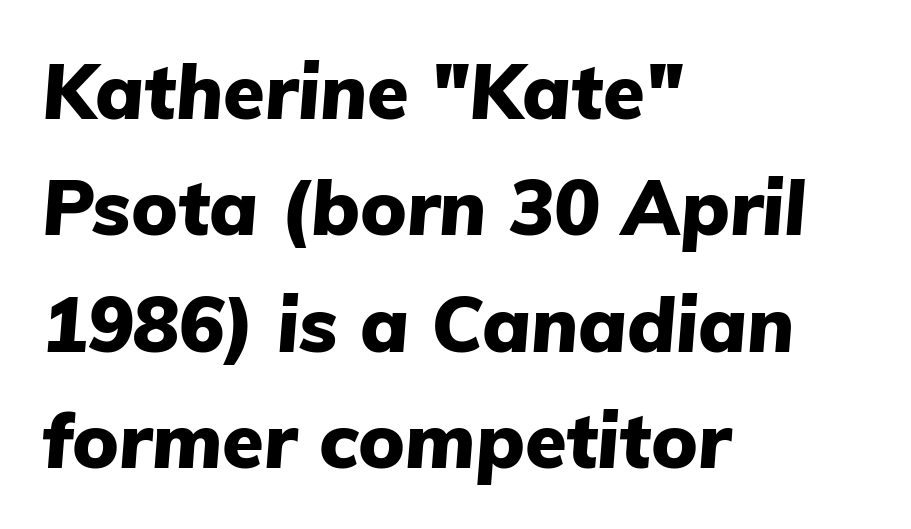
The image shows 76 px heavy type, italic (leaning right); set left-aligned, normal line spacing (1.53x), normal letter spacing, not underlined; low stroke contrast and a medium x-height.
